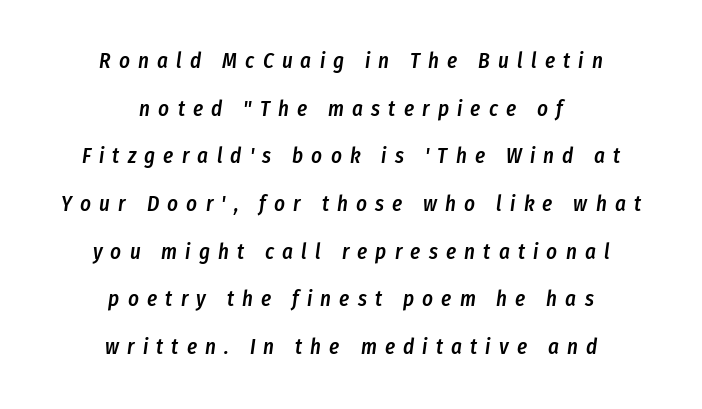
{"italic": "yes", "lean": "right", "slant_degrees": 8, "bold": "semi", "underline": "no", "align": "center", "line_spacing": "loose", "line_spacing_ratio": 2.27, "letter_spacing": "wide", "letter_spacing_em": 0.39, "glyph_px": 21}
